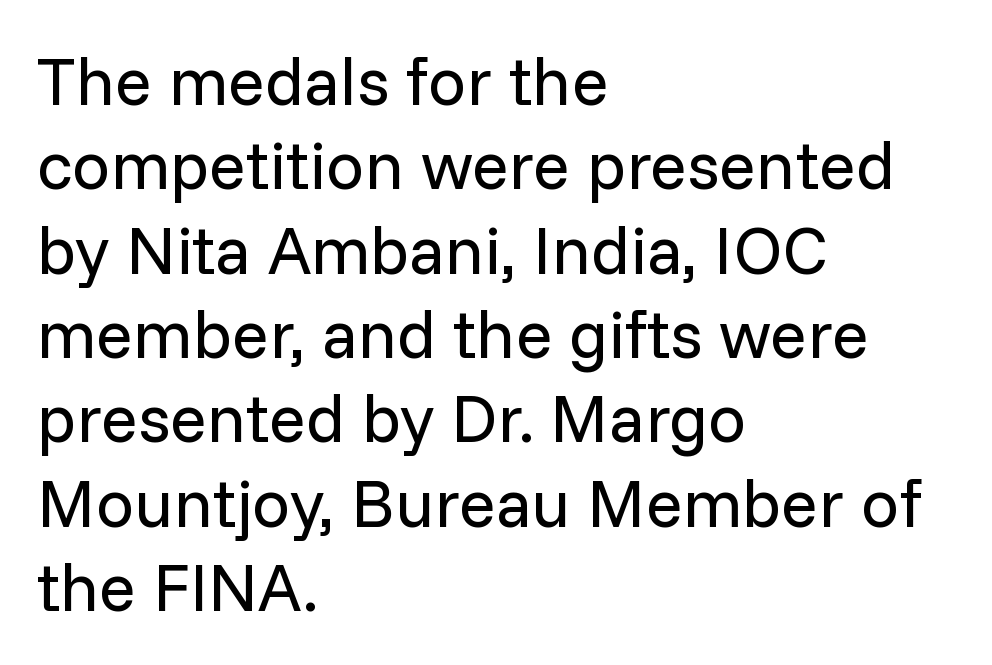
{"serif": "no", "italic": "no", "bold": "no", "weight": "regular", "width": "normal", "stroke_contrast": "low", "x_height": "medium", "monospaced": "no", "underline": "no", "align": "left", "line_spacing_ratio": 1.24, "letter_spacing": "normal", "letter_spacing_em": 0.0, "glyph_px": 68}
